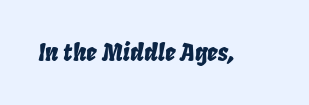
Q: Is the text italic (slanted)? A: Yes, it leans right by about 8 degrees.
Q: Is the text underlined? A: No.
Q: Is the spacing between letters normal or unusually wide? A: Normal.
